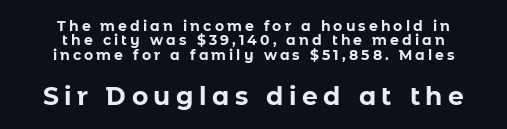
The image shows 25 px bold type, upright; set centered, tight line spacing (1.02x), unusually wide letter spacing (+0.22 em), not underlined; the second (bottom) block is 1.79x larger.
